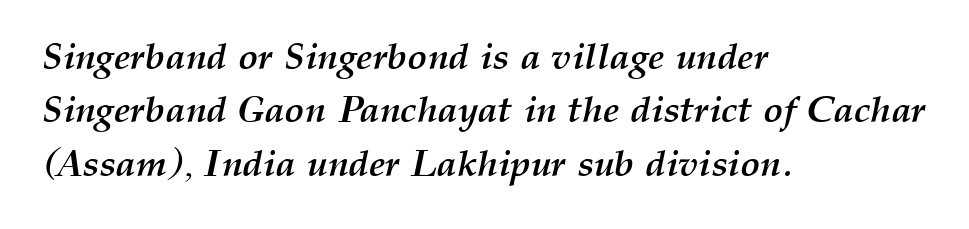
Q: Is the text bold? A: Yes.
Q: Is the text italic (slanted)? A: Yes, it leans right by about 12 degrees.
Q: Is the text underlined? A: No.
Q: How is the paragraph aligned? A: Left-aligned.
Q: Is the spacing between letters normal or unusually wide? A: Normal.
Q: Is the spacing between lines tight, normal or loose? A: Normal.
Q: Width (condensed, normal, or wide)? A: Normal.
Q: Stroke contrast? A: Medium.
Q: x-height? A: Medium.
Q: Monospaced? A: No.
